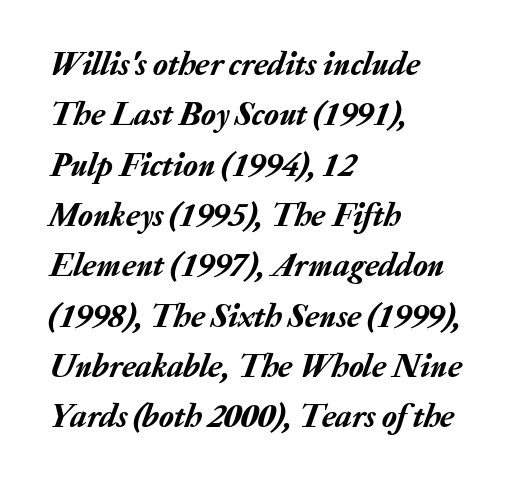
Q: Is the text italic (slanted)? A: Yes, it leans right by about 20 degrees.
Q: Is the text underlined? A: No.
Q: How is the paragraph aligned? A: Left-aligned.
Q: Is the spacing between letters normal or unusually wide? A: Normal.
Q: Is the spacing between lines tight, normal or loose? A: Normal.
Q: Width (condensed, normal, or wide)? A: Normal.
Q: Stroke contrast? A: Low.
Q: x-height? A: Medium.
Q: Monospaced? A: No.
